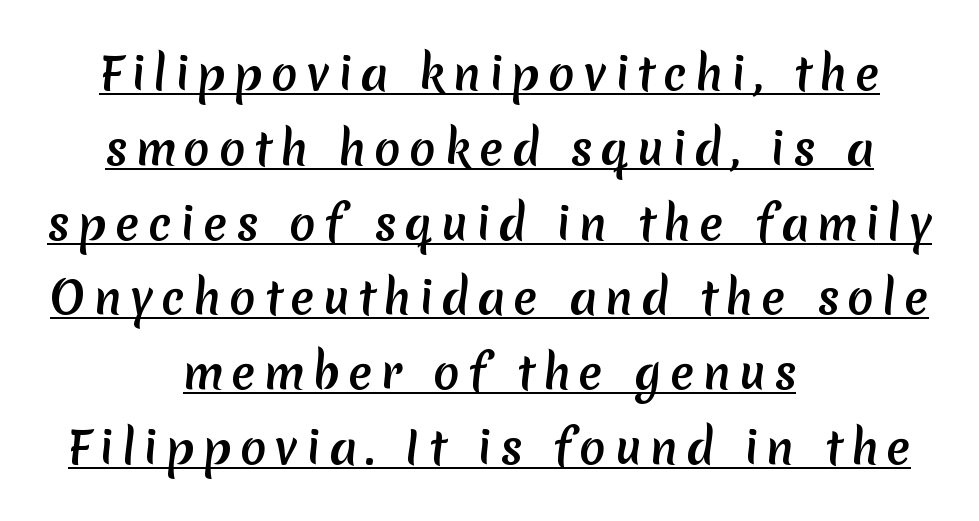
Q: Is the typeface a serif or a sans-serif typeface? A: Sans-serif.
Q: Is the text underlined? A: Yes.
Q: How is the paragraph aligned? A: Centered.
Q: Is the spacing between lines tight, normal or loose? A: Normal.
Q: Width (condensed, normal, or wide)? A: Normal.
Q: Stroke contrast? A: Medium.
Q: x-height? A: Medium.
Q: Monospaced? A: No.
